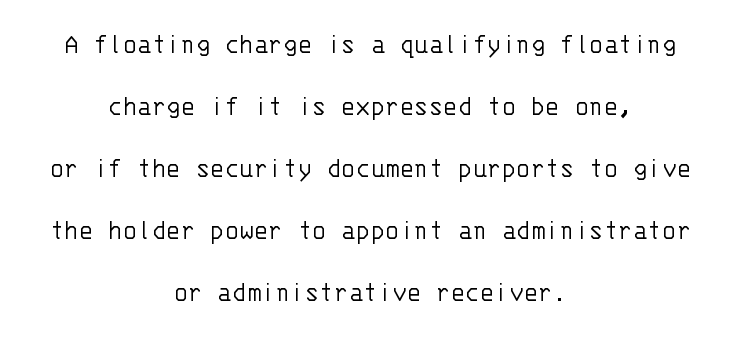
The image shows 30 px light sans-serif type, upright, monospaced; set centered, loose line spacing (2.07x), normal letter spacing, not underlined; low stroke contrast and a large x-height.
